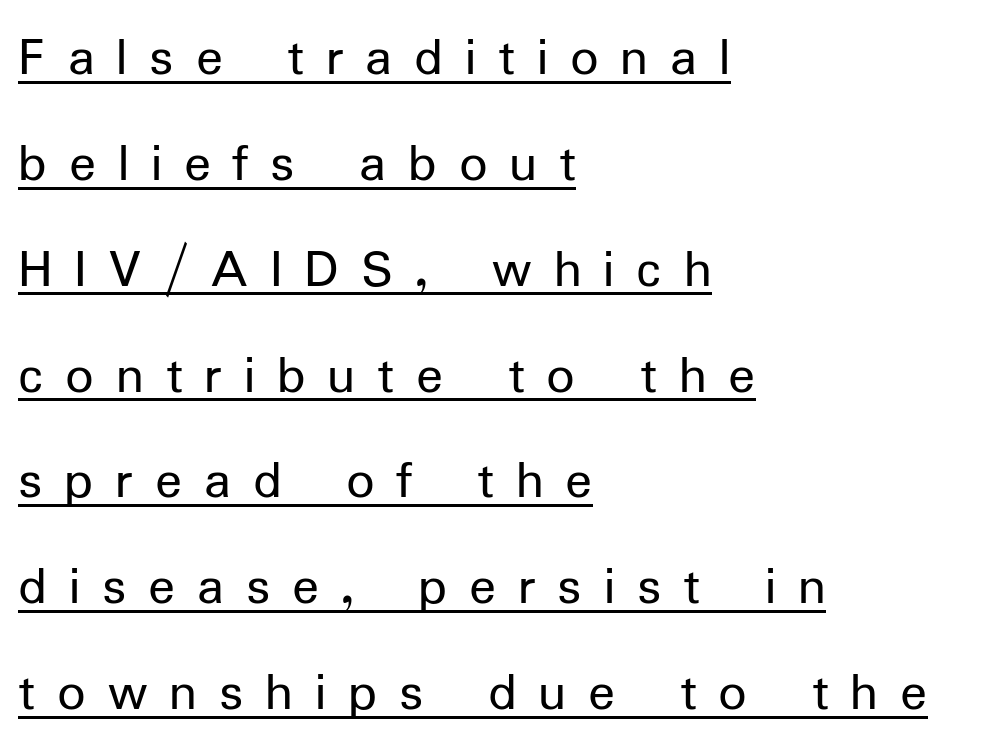
Ordinary non-slanted type is in use. The font is comparable to plain body text, perhaps lighter. Grotesque or geometric, the face here clearly has no serifs. Honestly, the underline is the first thing you notice here.
